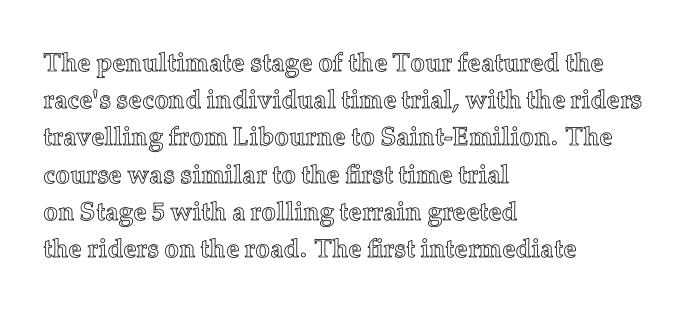
Q: Is the text italic (slanted)? A: No, it is upright.
Q: Is the text underlined? A: No.
Q: How is the paragraph aligned? A: Left-aligned.
Q: Is the spacing between letters normal or unusually wide? A: Normal.
Q: Is the spacing between lines tight, normal or loose? A: Normal.
